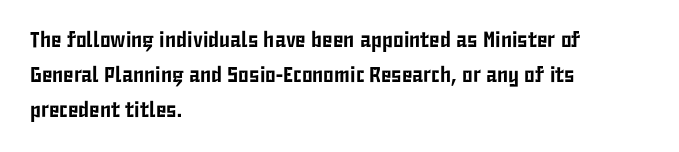
{"italic": "no", "underline": "no", "align": "left", "line_spacing": "normal", "line_spacing_ratio": 1.58, "letter_spacing": "normal", "letter_spacing_em": 0.0, "glyph_px": 22}
